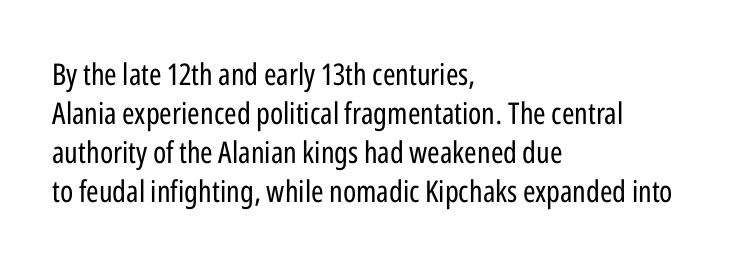
Q: Is the text bold? A: No.
Q: Is the text italic (slanted)? A: No, it is upright.
Q: Is the typeface a serif or a sans-serif typeface? A: Sans-serif.
Q: Is the text underlined? A: No.
Q: How is the paragraph aligned? A: Left-aligned.
Q: Is the spacing between letters normal or unusually wide? A: Normal.
Q: Is the spacing between lines tight, normal or loose? A: Normal.
Q: Width (condensed, normal, or wide)? A: Condensed.
Q: Stroke contrast? A: Low.
Q: x-height? A: Medium.
Q: Monospaced? A: No.
